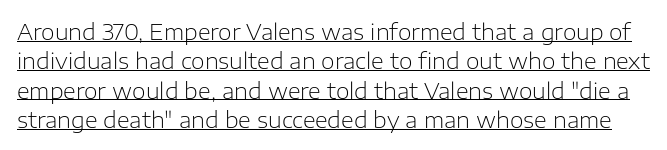
The image shows 22 px text type, upright; set normal line spacing (1.33x), normal letter spacing, underlined.
